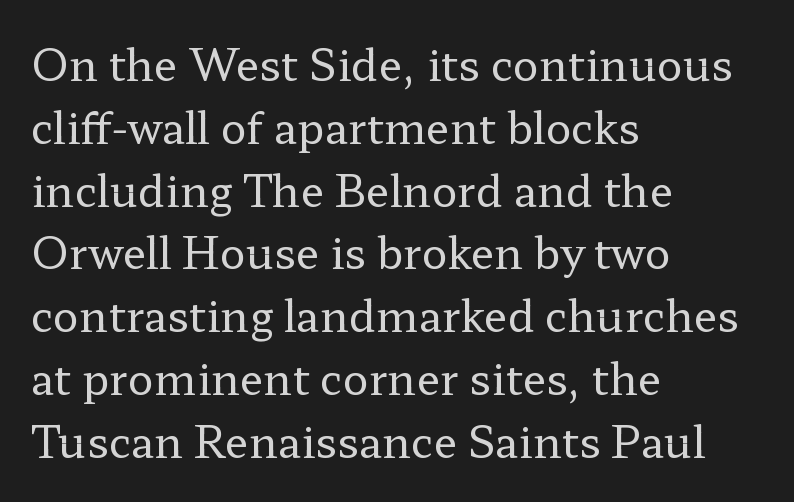
{"serif": "yes", "italic": "no", "bold": "no", "weight": "regular", "width": "wide", "stroke_contrast": "low", "x_height": "medium", "monospaced": "no", "underline": "no", "align": "left", "line_spacing": "normal", "line_spacing_ratio": 1.46, "letter_spacing": "normal", "letter_spacing_em": 0.0, "glyph_px": 43}
